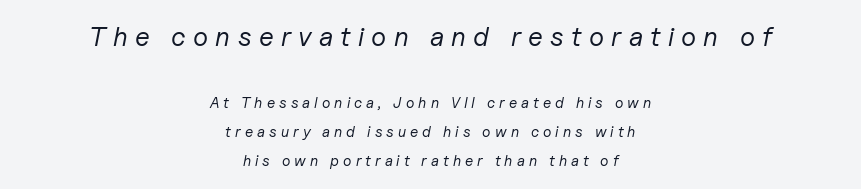
{"italic": "yes", "lean": "right", "slant_degrees": 11, "bold": "no", "underline": "no", "align": "center", "line_spacing": "loose", "line_spacing_ratio": 1.93, "letter_spacing": "wide", "letter_spacing_em": 0.27, "larger_block": "first", "size_ratio": 1.8, "glyph_px": 27}
